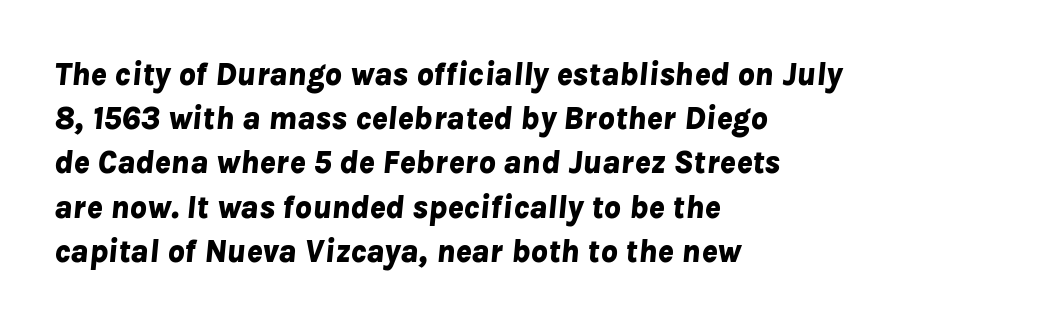
{"italic": "yes", "lean": "right", "slant_degrees": 8, "bold": "yes", "weight": "bold", "width": "normal", "stroke_contrast": "low", "x_height": "medium", "monospaced": "no", "underline": "no", "align": "left", "line_spacing": "normal", "line_spacing_ratio": 1.34, "letter_spacing": "normal", "letter_spacing_em": 0.0, "glyph_px": 33}
